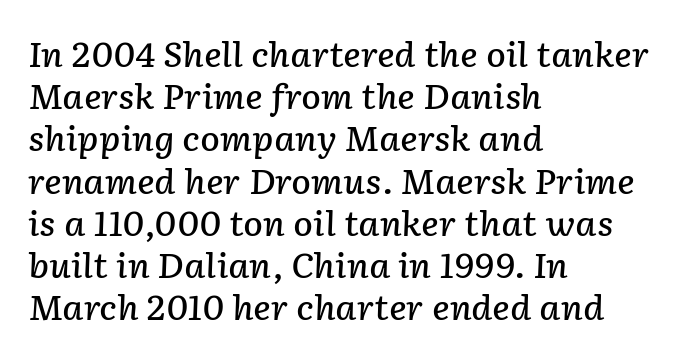
Beneath every word, the page is bare. Looks like regular typesetting: each glyph gets only the width it needs. Moderately thickened strokes mark this as semibold type. The line-height multiplier appears to be the usual default. You can tell it's italic because the verticals aren't actually vertical. The passage is arranged the way most books set body copy — flush left.
